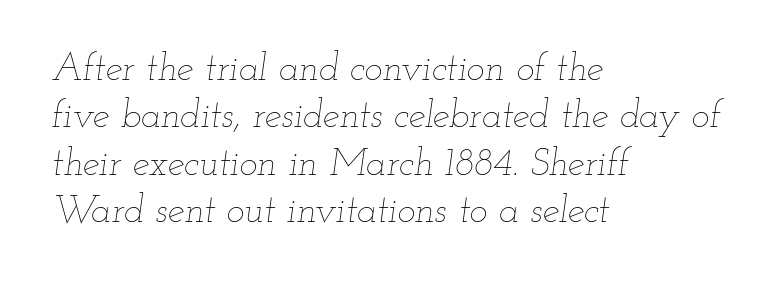
Q: Is the text bold? A: No.
Q: Is the text italic (slanted)? A: Yes, it leans right by about 12 degrees.
Q: Is the text underlined? A: No.
Q: How is the paragraph aligned? A: Left-aligned.
Q: Is the spacing between letters normal or unusually wide? A: Normal.
Q: Is the spacing between lines tight, normal or loose? A: Normal.
Q: Width (condensed, normal, or wide)? A: Wide.
Q: Stroke contrast? A: Low.
Q: x-height? A: Small.
Q: Monospaced? A: No.
